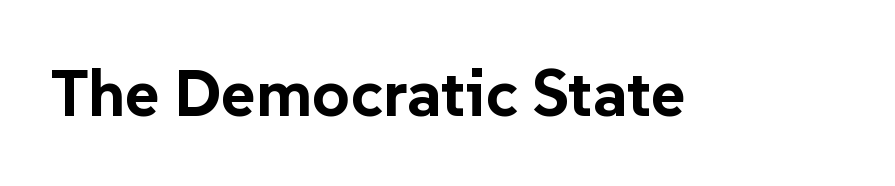
The image shows 66 px bold sans-serif type, upright; set normal letter spacing, not underlined; low stroke contrast and a medium x-height.
